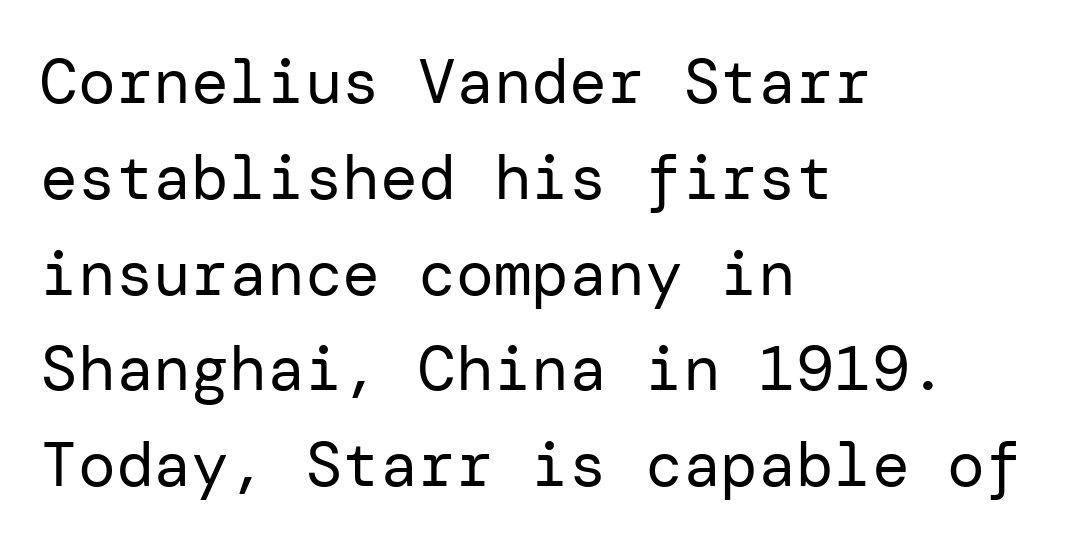
Is this a heavy cut? Hardly; it is regular or lighter. The rag falls on the right side of this text block. Letter spacing: default. This is roman type, the default non-slanted kind. This sample uses a sans-serif face. The string is rendered with underlining switched off.
